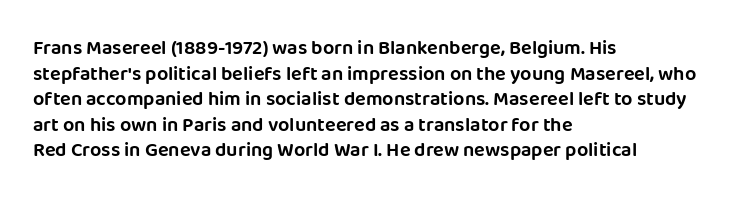
The image shows 20 px text type, upright; set left-aligned, normal line spacing (1.28x), normal letter spacing, not underlined.
